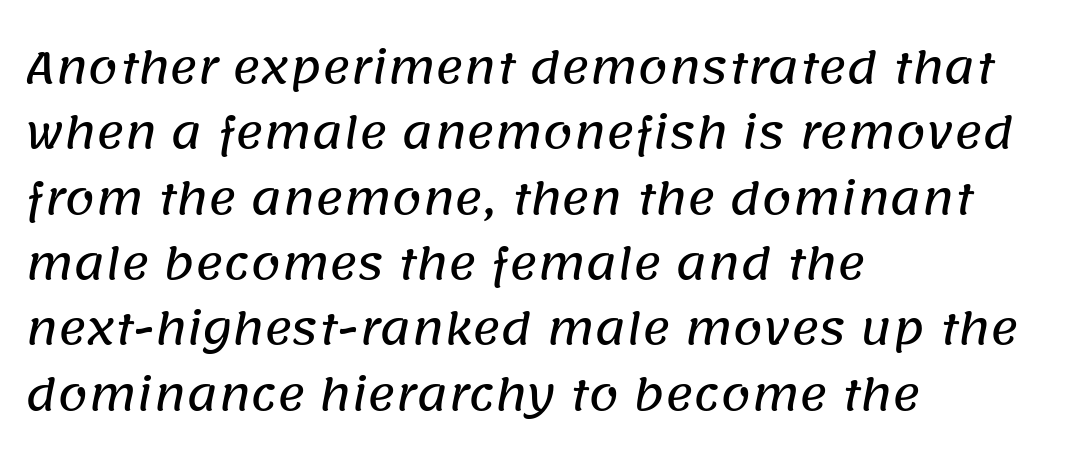
Q: Is the typeface a serif or a sans-serif typeface? A: Sans-serif.
Q: Is the text underlined? A: No.
Q: How is the paragraph aligned? A: Left-aligned.
Q: Is the spacing between letters normal or unusually wide? A: Normal.
Q: Is the spacing between lines tight, normal or loose? A: Normal.
Q: Width (condensed, normal, or wide)? A: Normal.
Q: Stroke contrast? A: Low.
Q: x-height? A: Large.
Q: Monospaced? A: No.
